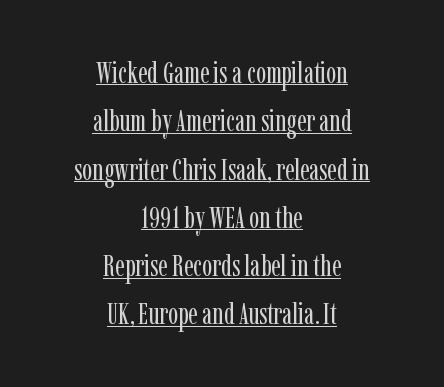
Q: Is the text bold? A: No.
Q: Is the text italic (slanted)? A: No, it is upright.
Q: Is the typeface a serif or a sans-serif typeface? A: Serif.
Q: Is the text underlined? A: Yes.
Q: How is the paragraph aligned? A: Centered.
Q: Is the spacing between letters normal or unusually wide? A: Normal.
Q: Is the spacing between lines tight, normal or loose? A: Normal.
Q: Width (condensed, normal, or wide)? A: Condensed.
Q: Stroke contrast? A: Low.
Q: x-height? A: Medium.
Q: Monospaced? A: No.
